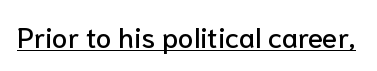
{"serif": "no", "italic": "no", "width": "normal", "stroke_contrast": "low", "x_height": "medium", "monospaced": "no", "underline": "yes", "letter_spacing": "normal", "letter_spacing_em": 0.0, "glyph_px": 28}
